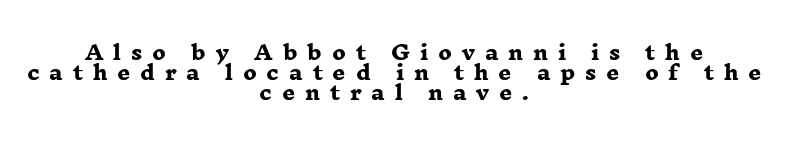
The image shows 20 px bold type; set centered, tight line spacing (1.01x), unusually wide letter spacing (+0.49 em), not underlined.
